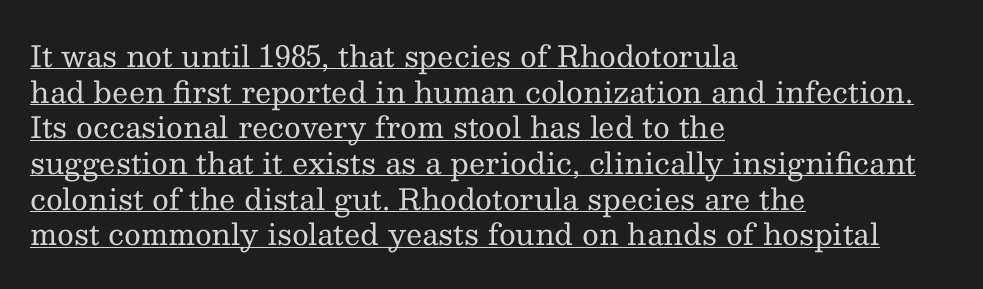
The image shows 29 px regular-weight serif type, upright; set left-aligned, line spacing 1.23x, normal letter spacing, underlined; medium stroke contrast and a medium x-height.
